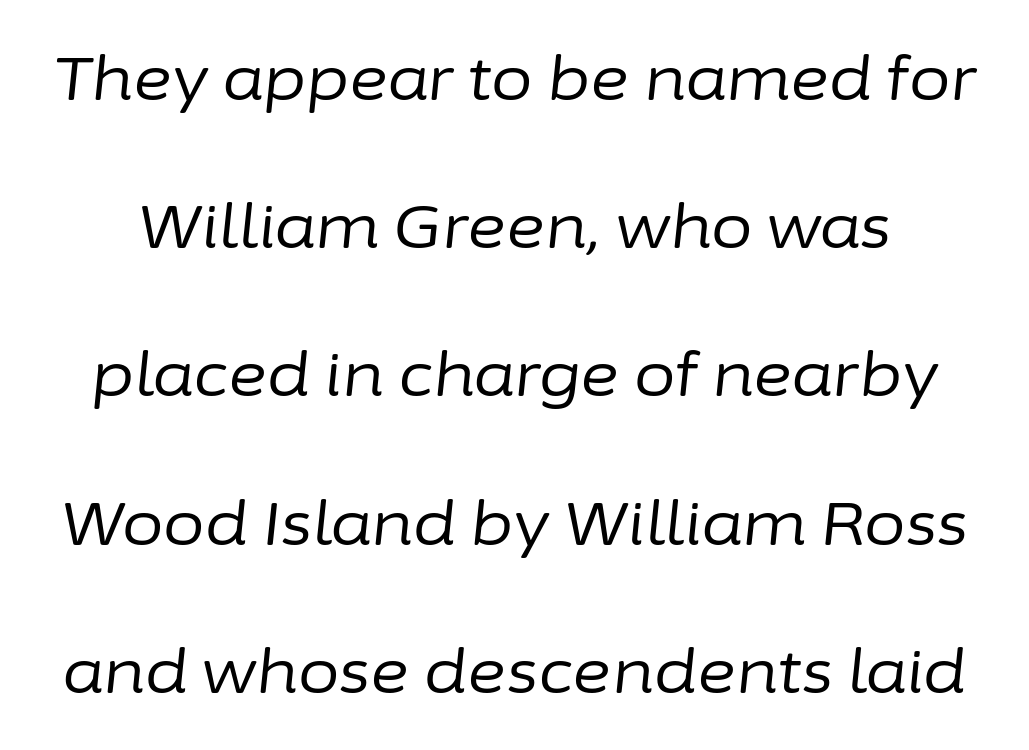
Notice the wide empty band between every row — that's loose leading. The axis of the letterforms is tilted away from vertical. Weight class: somewhere from thin through regular. The foot of each line stays bare and open. The face used here is rendered with its standard letterfit.
